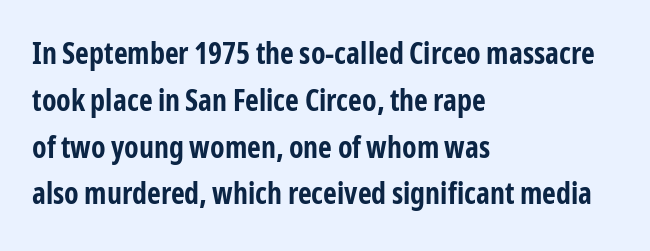
Q: Is the text bold? A: Yes.
Q: Is the text italic (slanted)? A: No, it is upright.
Q: Is the typeface a serif or a sans-serif typeface? A: Sans-serif.
Q: Is the text underlined? A: No.
Q: How is the paragraph aligned? A: Left-aligned.
Q: Is the spacing between letters normal or unusually wide? A: Normal.
Q: Is the spacing between lines tight, normal or loose? A: Normal.
Q: Width (condensed, normal, or wide)? A: Condensed.
Q: Stroke contrast? A: Low.
Q: x-height? A: Medium.
Q: Monospaced? A: No.
